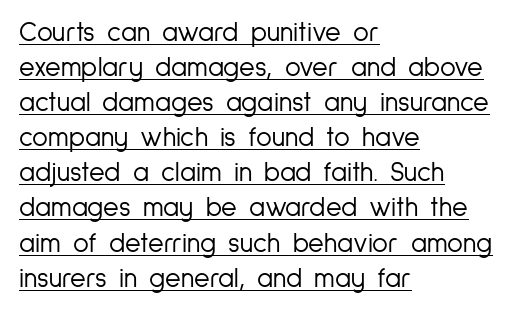
Teacher's note: observe the even left margin — that is flush-left alignment. Decoration check: the copy is underlined. The line-height multiplier appears to be the usual default. You could call the tracking neutral — neither tight nor loose. A light-to-regular cut is what we see here. A roman cut, with each character standing at attention.
